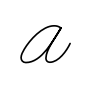
The image shows 70 px thin, wide type; set unusually wide letter spacing (+0.43 em), not underlined; low stroke contrast and a small x-height.
